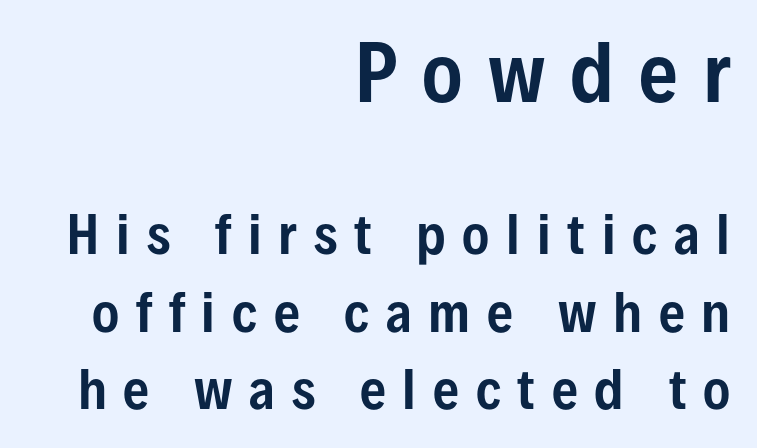
The image shows 76 px condensed sans-serif type, upright; set right-aligned, normal line spacing (1.52x), unusually wide letter spacing (+0.33 em), not underlined; the first (top) block is 1.49x larger; low stroke contrast and a medium x-height.
